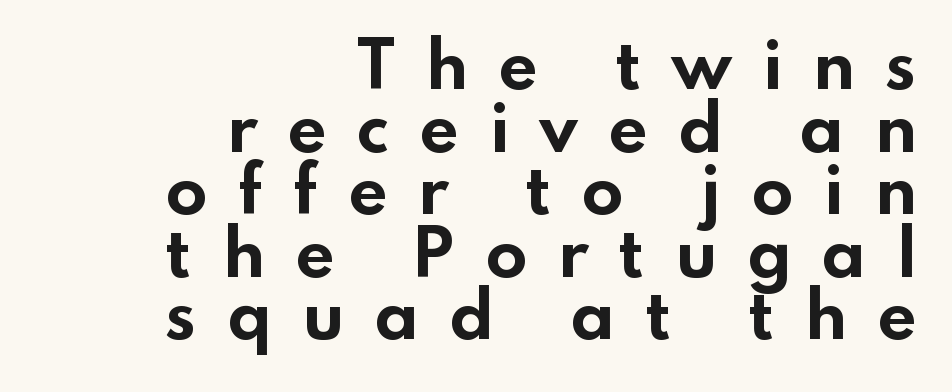
The image shows 62 px bold, wide sans-serif type, upright; set right-aligned, tight line spacing (1.01x), unusually wide letter spacing (+0.48 em), not underlined; low stroke contrast and a small x-height.
